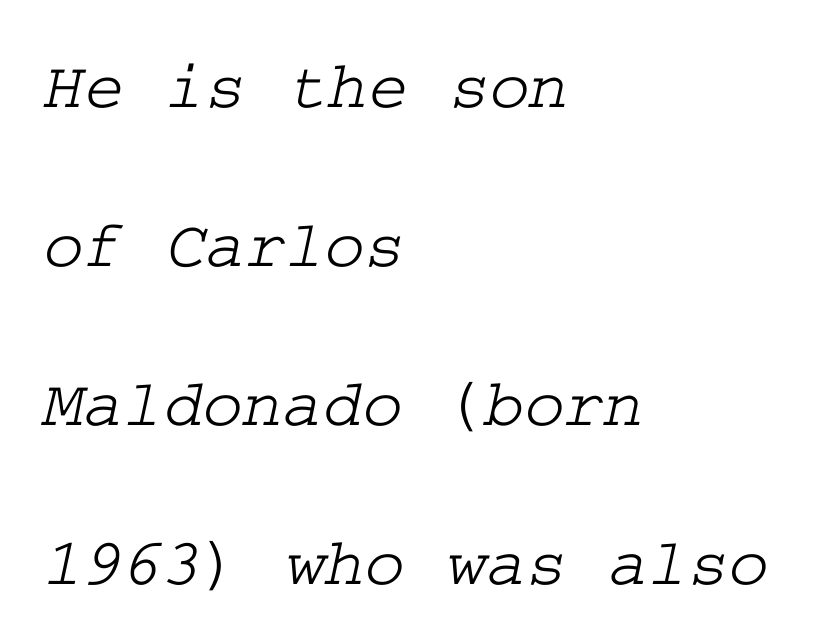
The image shows 68 px wide serif type; set left-aligned, loose line spacing (2.34x), normal letter spacing, not underlined; low stroke contrast and a medium x-height.
